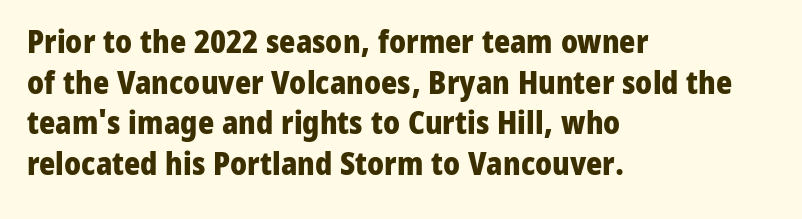
Does the leading feel generous? No, just average. Notice how thick the strokes are: this is what a full bold looks like. Font category for this specimen: sans-serif. The rag falls on the right side of this text block.
